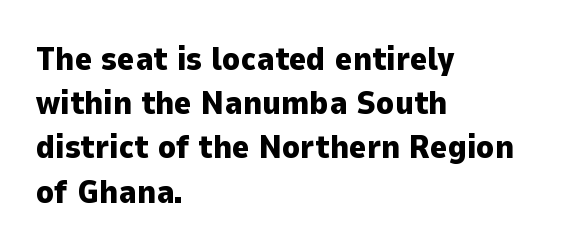
The lines sit at an ordinary, default distance from one another. The face used here is proportionally spaced, like ordinary book or web type. Emphasis by weight is at full strength: bold. The axis of the letterforms is exactly vertical. One-word summary of the alignment: left. Type without underlining.
